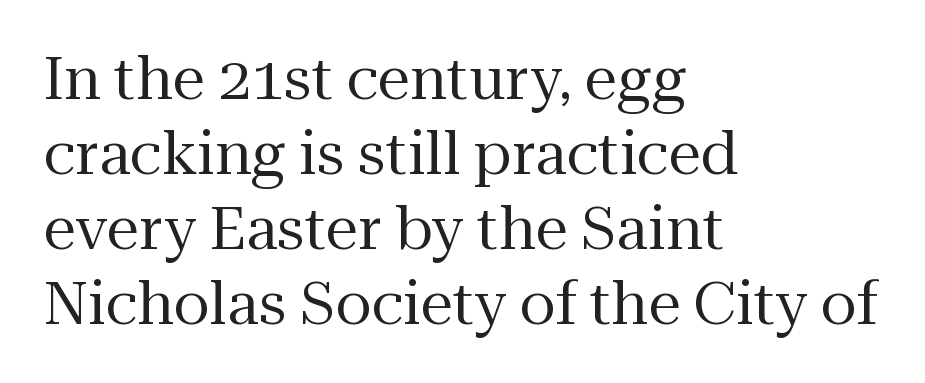
The horizontal fit of the characters is conventional and even. Nothing heavy about these letters — not bold at all. These lines were composed using upright roman letters. Each row of text sits above clean, open space.
